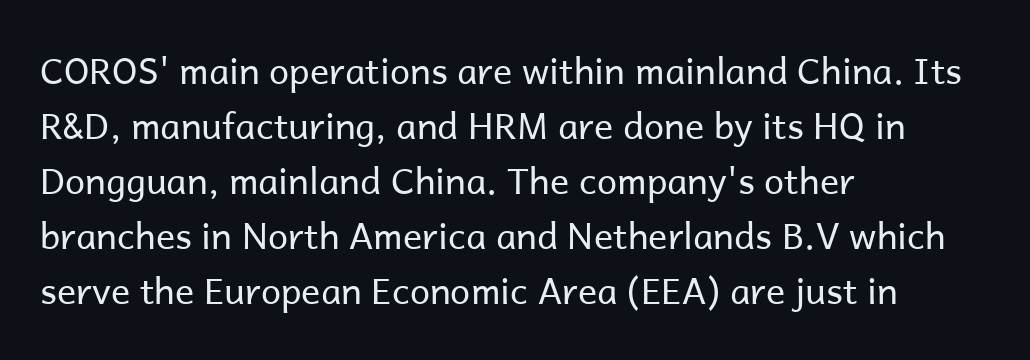
The image shows 36 px regular-weight sans-serif type, upright; set left-aligned, normal line spacing (1.53x), normal letter spacing, not underlined; low stroke contrast and a medium x-height.
